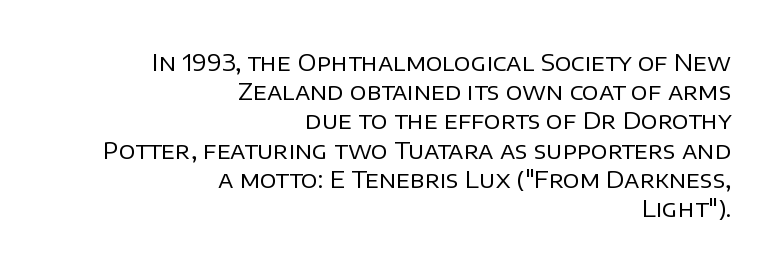
The image shows 23 px text type, upright; set right-aligned, normal line spacing (1.27x), normal letter spacing, not underlined.
